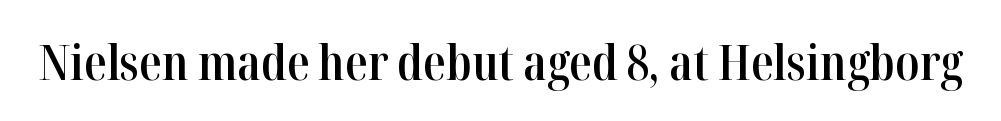
{"serif": "yes", "italic": "no", "bold": "semi", "weight": "semibold", "width": "condensed", "stroke_contrast": "high", "x_height": "medium", "monospaced": "no", "underline": "no", "letter_spacing": "normal", "letter_spacing_em": 0.0, "glyph_px": 50}
